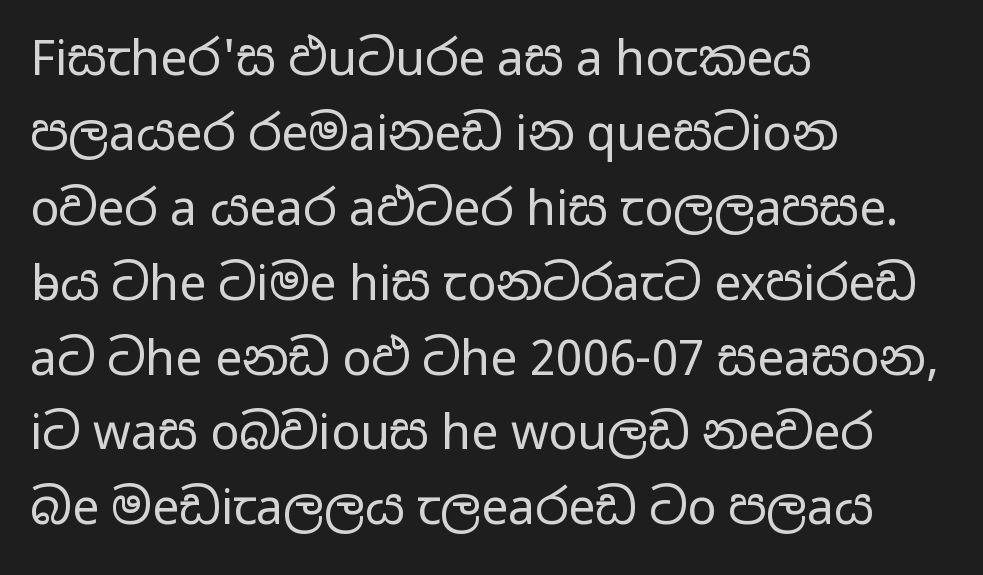
The image shows 48 px regular-weight, wide sans-serif type, upright; set left-aligned, normal line spacing (1.56x), normal letter spacing, not underlined; low stroke contrast and a medium x-height.
